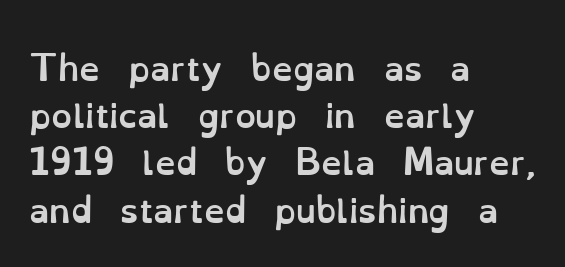
The image shows 33 px semibold type, upright; set left-aligned, normal line spacing (1.43x), normal letter spacing, not underlined; low stroke contrast and a small x-height.
